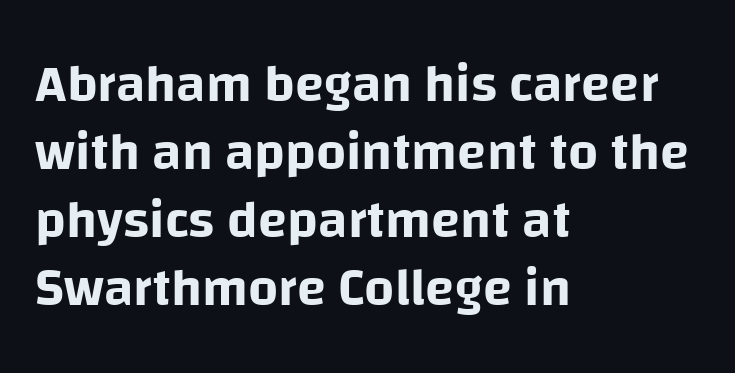
Q: Is the text italic (slanted)? A: No, it is upright.
Q: Is the typeface a serif or a sans-serif typeface? A: Sans-serif.
Q: Is the text underlined? A: No.
Q: How is the paragraph aligned? A: Left-aligned.
Q: Is the spacing between letters normal or unusually wide? A: Normal.
Q: Is the spacing between lines tight, normal or loose? A: Normal.
Q: Width (condensed, normal, or wide)? A: Normal.
Q: Stroke contrast? A: Low.
Q: x-height? A: Large.
Q: Monospaced? A: No.
